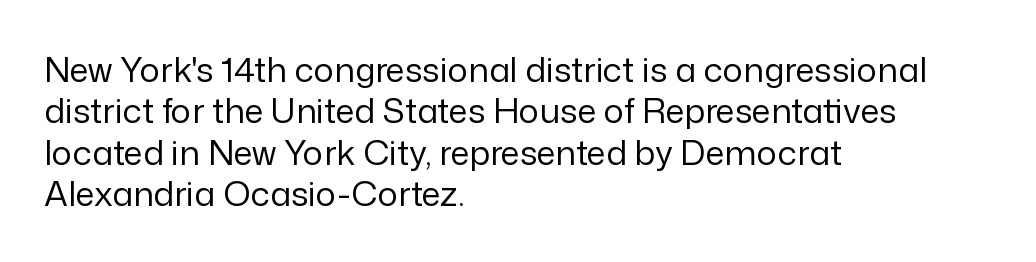
Heaviness? Minimal to ordinary, like unemphasized prose. Grotesque or geometric, the face here clearly has no serifs. Is there any slant? The stems are plumb. The glyphs are unaccompanied by any horizontal stroke below them. A typesetter would call this zero additional tracking.
